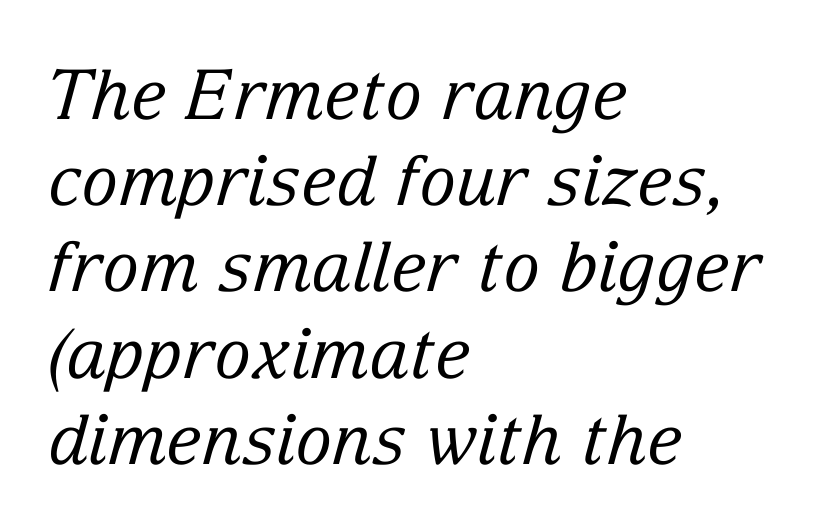
Q: Is the text bold? A: No.
Q: Is the text italic (slanted)? A: Yes, it leans right by about 15 degrees.
Q: Is the typeface a serif or a sans-serif typeface? A: Serif.
Q: Is the text underlined? A: No.
Q: How is the paragraph aligned? A: Left-aligned.
Q: Is the spacing between letters normal or unusually wide? A: Normal.
Q: Is the spacing between lines tight, normal or loose? A: Normal.
Q: Width (condensed, normal, or wide)? A: Normal.
Q: Stroke contrast? A: Low.
Q: x-height? A: Medium.
Q: Monospaced? A: No.
